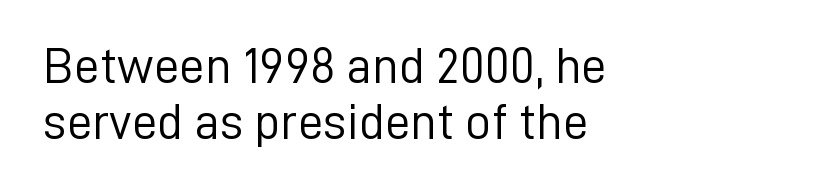
{"serif": "no", "italic": "no", "bold": "no", "weight": "light", "width": "normal", "stroke_contrast": "low", "x_height": "medium", "monospaced": "no", "underline": "no", "align": "left", "line_spacing": "tight", "line_spacing_ratio": 1.09, "letter_spacing": "normal", "letter_spacing_em": 0.0, "glyph_px": 51}
